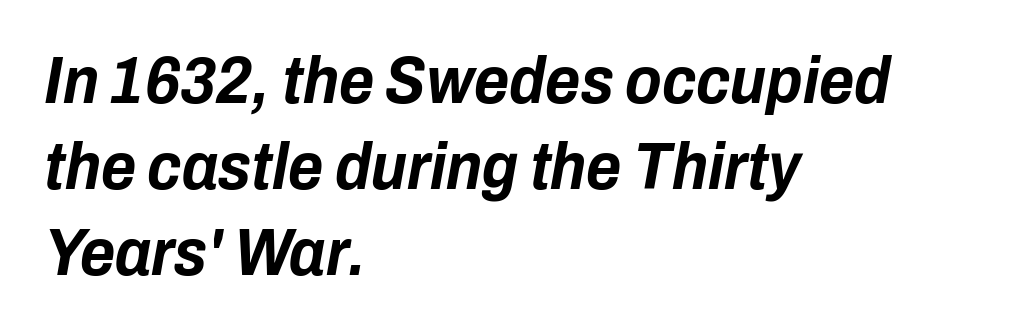
The strip under each line holds only bare page. Every row of glyphs begins at an identical x-position on the left. Pretty heavy lettering here — definitely bold. Standard letterfit; no display-style spreading of the glyphs.
